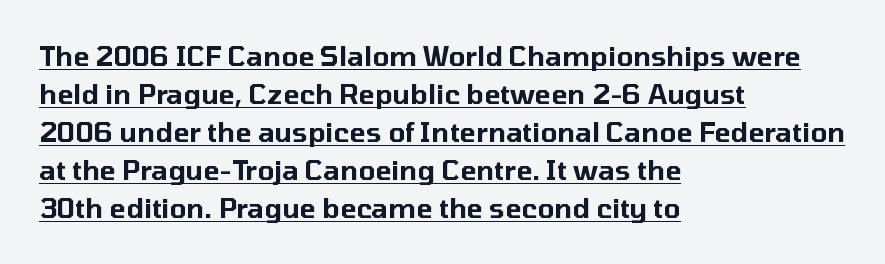
{"italic": "no", "underline": "yes", "align": "left", "line_spacing": "normal", "line_spacing_ratio": 1.41, "letter_spacing": "normal", "letter_spacing_em": 0.0, "glyph_px": 27}
